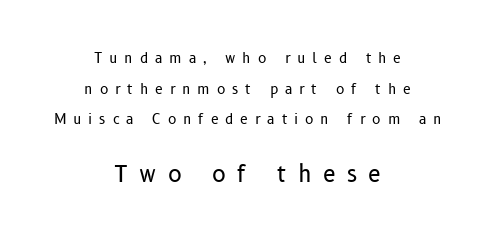
Q: Is the text bold? A: No.
Q: Is the text italic (slanted)? A: No, it is upright.
Q: Is the text underlined? A: No.
Q: How is the paragraph aligned? A: Centered.
Q: Is the spacing between letters normal or unusually wide? A: Unusually wide.
Q: Is the spacing between lines tight, normal or loose? A: Loose.
Q: Which block of text is set in a larger size, the first (top) or the second (bottom)? A: The second (bottom) one.
